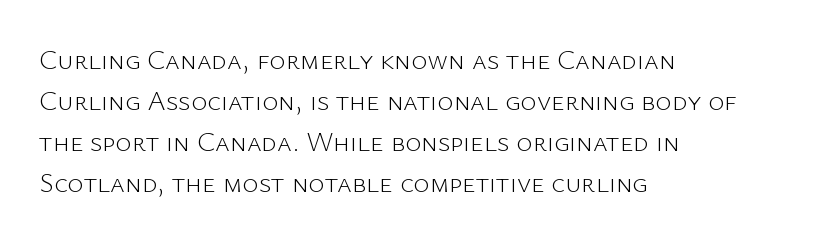
Q: Is the text bold? A: No.
Q: Is the text italic (slanted)? A: No, it is upright.
Q: Is the typeface a serif or a sans-serif typeface? A: Sans-serif.
Q: Is the text underlined? A: No.
Q: How is the paragraph aligned? A: Left-aligned.
Q: Is the spacing between letters normal or unusually wide? A: Normal.
Q: Is the spacing between lines tight, normal or loose? A: Normal.
Q: Width (condensed, normal, or wide)? A: Normal.
Q: Stroke contrast? A: Low.
Q: x-height? A: Medium.
Q: Monospaced? A: No.
